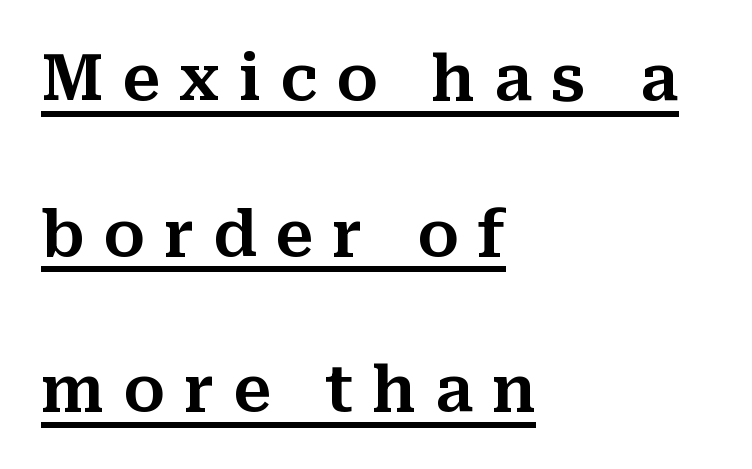
{"serif": "yes", "italic": "no", "width": "normal", "stroke_contrast": "medium", "x_height": "medium", "monospaced": "no", "underline": "yes", "align": "left", "line_spacing": "loose", "line_spacing_ratio": 2.47, "letter_spacing": "wide", "letter_spacing_em": 0.3, "glyph_px": 63}
